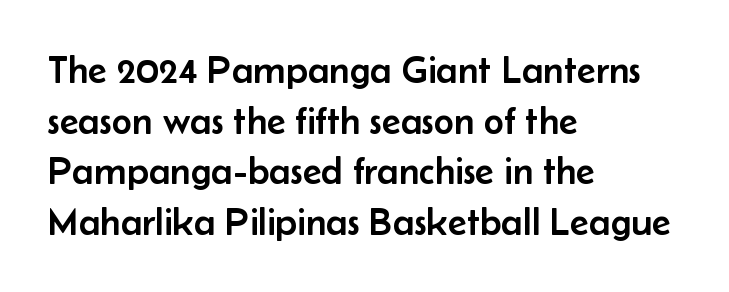
Leading matches the norm, producing a regular column. Here the glyphs are tracked normally, forming tight word shapes. Posture: upright roman. Is this a sans? Yes — the strokes have no serifs. Note the varied advance widths — an 'i' is clearly narrower than an 'm'.
